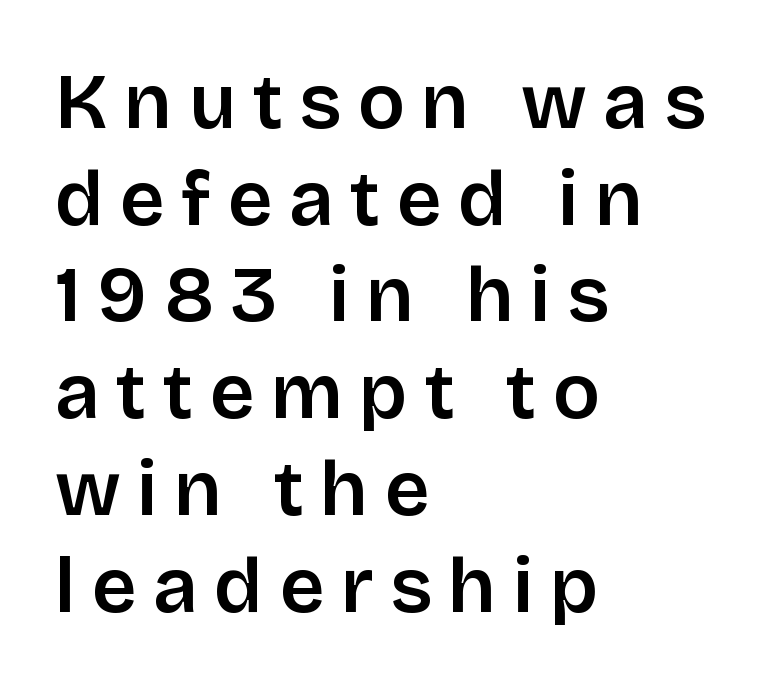
{"serif": "no", "italic": "no", "bold": "semi", "weight": "semibold", "width": "normal", "stroke_contrast": "low", "x_height": "large", "monospaced": "no", "underline": "no", "align": "left", "line_spacing_ratio": 1.24, "letter_spacing": "wide", "letter_spacing_em": 0.21, "glyph_px": 78}
